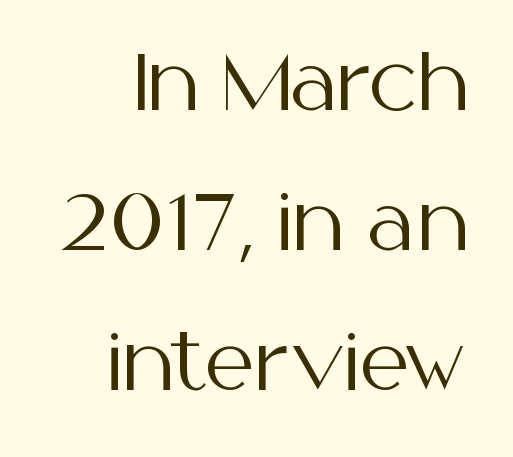
Q: Is the text bold? A: No.
Q: Is the text italic (slanted)? A: No, it is upright.
Q: Is the typeface a serif or a sans-serif typeface? A: Sans-serif.
Q: Is the text underlined? A: No.
Q: Is the spacing between letters normal or unusually wide? A: Normal.
Q: Width (condensed, normal, or wide)? A: Normal.
Q: Stroke contrast? A: Medium.
Q: x-height? A: Medium.
Q: Monospaced? A: No.
